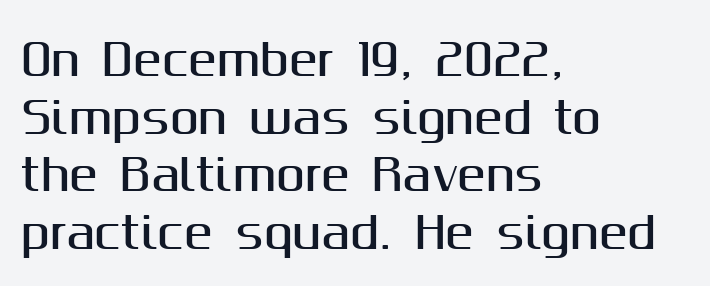
Q: Is the text italic (slanted)? A: No, it is upright.
Q: Is the typeface a serif or a sans-serif typeface? A: Sans-serif.
Q: Is the text underlined? A: No.
Q: How is the paragraph aligned? A: Left-aligned.
Q: Is the spacing between letters normal or unusually wide? A: Normal.
Q: Is the spacing between lines tight, normal or loose? A: Normal.
Q: Width (condensed, normal, or wide)? A: Normal.
Q: Stroke contrast? A: Medium.
Q: x-height? A: Medium.
Q: Monospaced? A: No.
